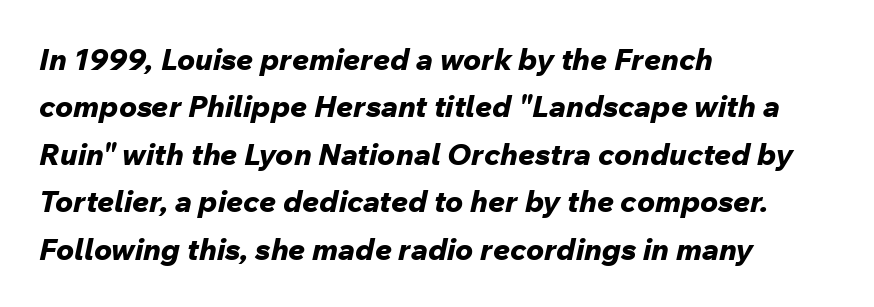
Q: Is the text bold? A: Yes.
Q: Is the text italic (slanted)? A: Yes, it leans right by about 12 degrees.
Q: Is the text underlined? A: No.
Q: How is the paragraph aligned? A: Left-aligned.
Q: Is the spacing between letters normal or unusually wide? A: Normal.
Q: Is the spacing between lines tight, normal or loose? A: Normal.
Q: Width (condensed, normal, or wide)? A: Normal.
Q: Stroke contrast? A: Low.
Q: x-height? A: Medium.
Q: Monospaced? A: No.
